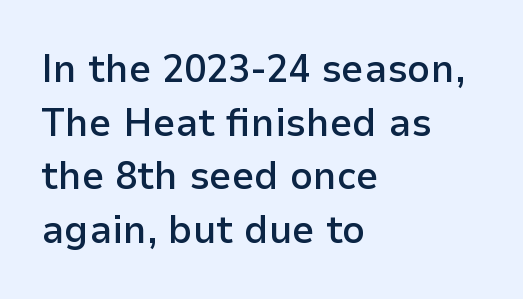
Q: Is the text bold? A: Semi-bold.
Q: Is the text italic (slanted)? A: No, it is upright.
Q: Is the typeface a serif or a sans-serif typeface? A: Sans-serif.
Q: Is the text underlined? A: No.
Q: How is the paragraph aligned? A: Left-aligned.
Q: Is the spacing between letters normal or unusually wide? A: Normal.
Q: Is the spacing between lines tight, normal or loose? A: Normal.
Q: Width (condensed, normal, or wide)? A: Normal.
Q: Stroke contrast? A: Low.
Q: x-height? A: Medium.
Q: Monospaced? A: No.
